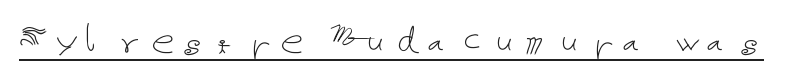
The font is comparable to plain body text, perhaps lighter. Is there an underline? Yes — a line sits under the letters. A typesetter would mark this as roman, not italic.
